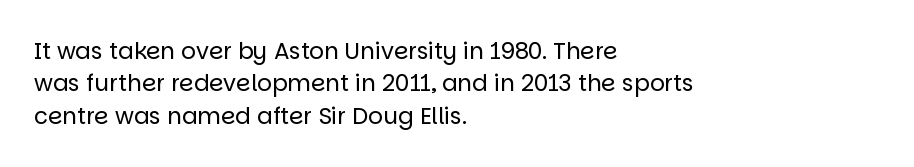
Q: Is the text bold? A: No.
Q: Is the text italic (slanted)? A: No, it is upright.
Q: Is the text underlined? A: No.
Q: How is the paragraph aligned? A: Left-aligned.
Q: Is the spacing between letters normal or unusually wide? A: Normal.
Q: Is the spacing between lines tight, normal or loose? A: Normal.
